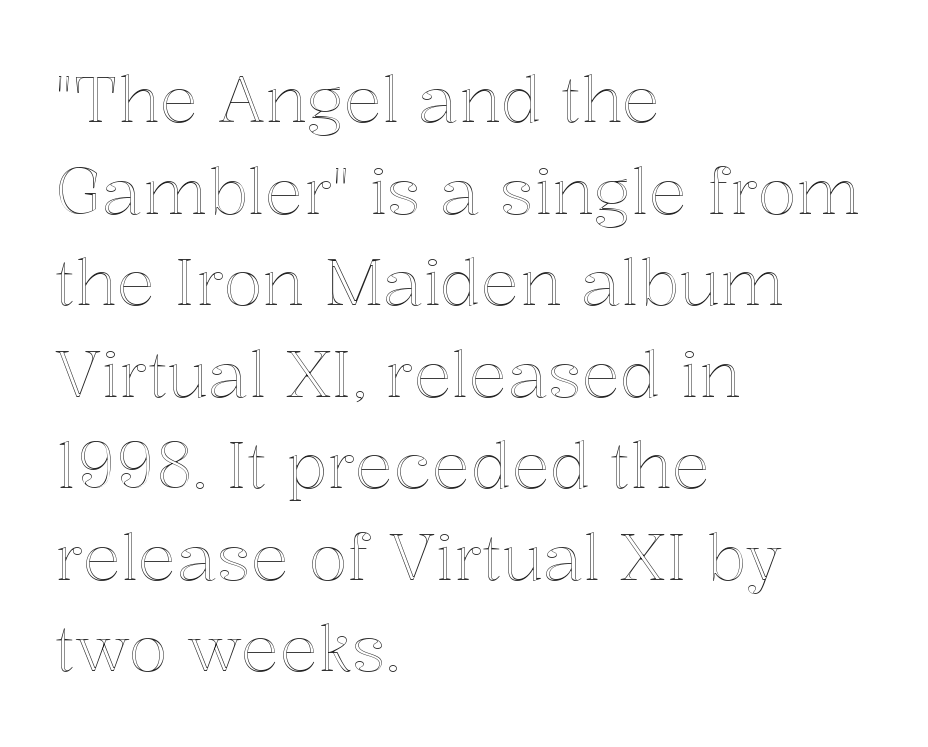
Q: Is the text italic (slanted)? A: No, it is upright.
Q: Is the text underlined? A: No.
Q: How is the paragraph aligned? A: Left-aligned.
Q: Is the spacing between letters normal or unusually wide? A: Normal.
Q: Is the spacing between lines tight, normal or loose? A: Normal.
Q: Width (condensed, normal, or wide)? A: Normal.
Q: x-height? A: Medium.
Q: Monospaced? A: No.
